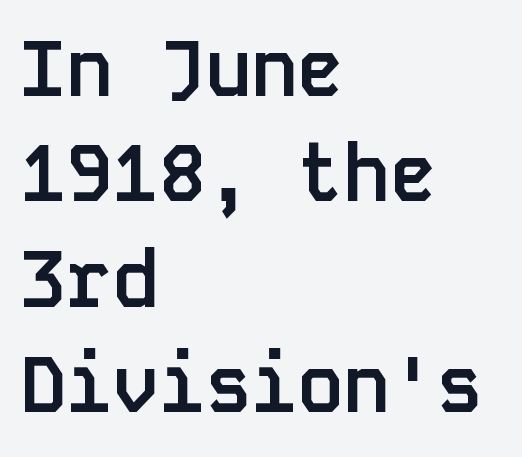
Q: Is the text bold? A: Yes.
Q: Is the text italic (slanted)? A: No, it is upright.
Q: Is the typeface a serif or a sans-serif typeface? A: Sans-serif.
Q: Is the text underlined? A: No.
Q: How is the paragraph aligned? A: Left-aligned.
Q: Is the spacing between letters normal or unusually wide? A: Normal.
Q: Is the spacing between lines tight, normal or loose? A: Normal.
Q: Width (condensed, normal, or wide)? A: Normal.
Q: Stroke contrast? A: Low.
Q: x-height? A: Large.
Q: Monospaced? A: Yes.
